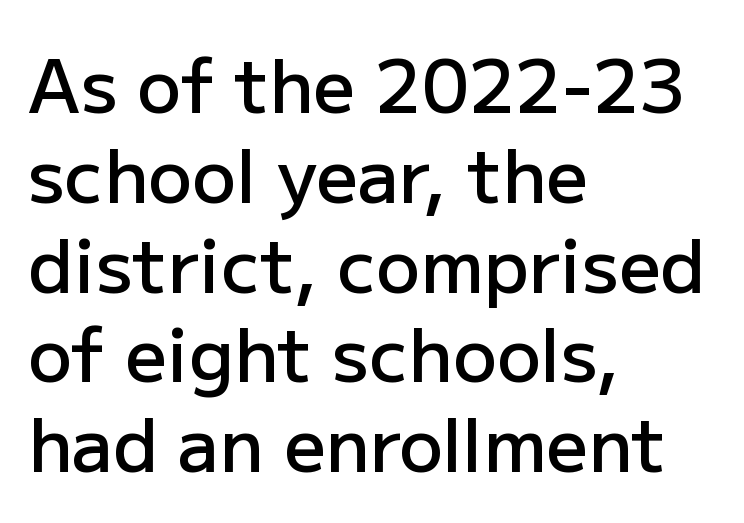
{"serif": "no", "italic": "no", "bold": "semi", "weight": "semibold", "width": "normal", "stroke_contrast": "low", "x_height": "medium", "monospaced": "no", "underline": "no", "align": "left", "line_spacing_ratio": 1.23, "letter_spacing": "normal", "letter_spacing_em": 0.0, "glyph_px": 73}
